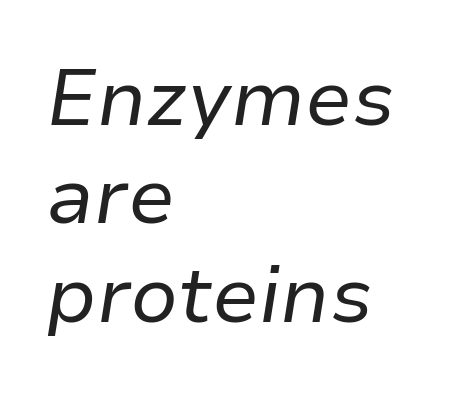
{"italic": "yes", "lean": "right", "slant_degrees": 9, "bold": "no", "weight": "regular", "width": "normal", "stroke_contrast": "low", "x_height": "medium", "monospaced": "no", "underline": "no", "align": "left", "line_spacing": "normal", "line_spacing_ratio": 1.26, "letter_spacing": "normal", "letter_spacing_em": 0.0, "glyph_px": 78}
